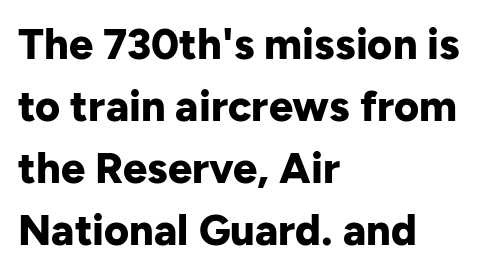
{"serif": "no", "italic": "no", "bold": "yes", "weight": "bold", "width": "normal", "stroke_contrast": "low", "x_height": "medium", "monospaced": "no", "underline": "no", "align": "left", "line_spacing": "normal", "line_spacing_ratio": 1.44, "letter_spacing": "normal", "letter_spacing_em": 0.0, "glyph_px": 43}
